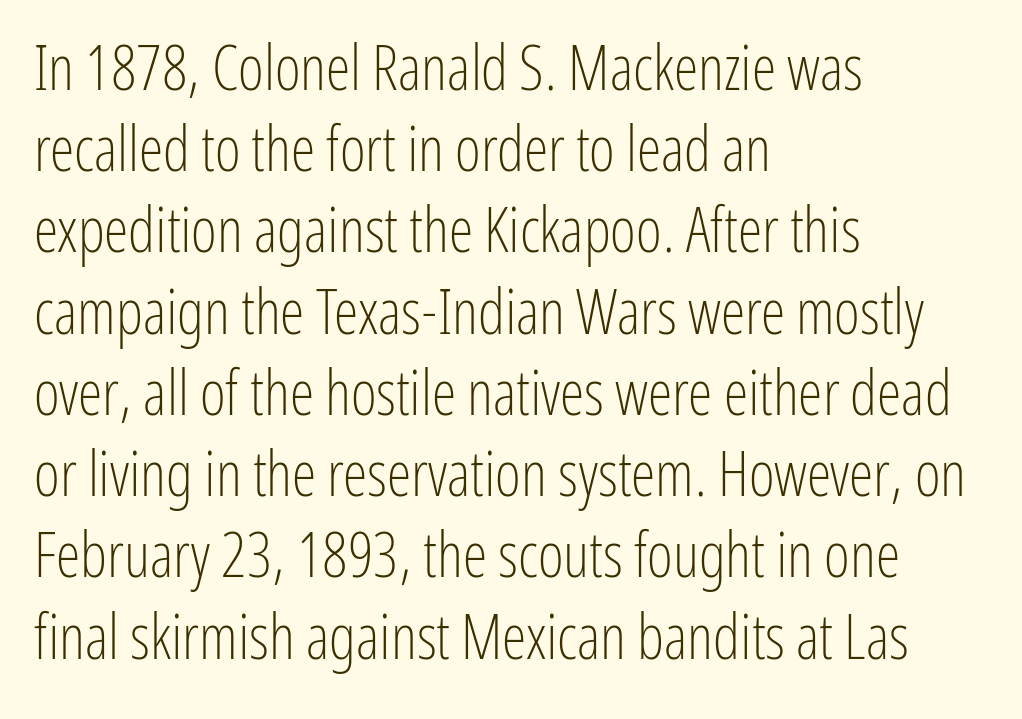
Q: Is the text bold? A: No.
Q: Is the text italic (slanted)? A: No, it is upright.
Q: Is the typeface a serif or a sans-serif typeface? A: Sans-serif.
Q: Is the text underlined? A: No.
Q: How is the paragraph aligned? A: Left-aligned.
Q: Is the spacing between letters normal or unusually wide? A: Normal.
Q: Is the spacing between lines tight, normal or loose? A: Normal.
Q: Width (condensed, normal, or wide)? A: Condensed.
Q: Stroke contrast? A: Low.
Q: x-height? A: Medium.
Q: Monospaced? A: No.
